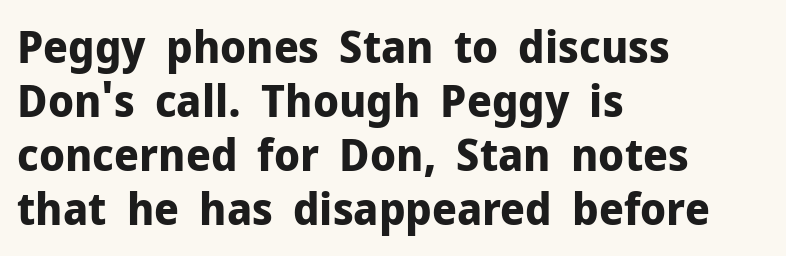
Q: Is the text bold? A: Yes.
Q: Is the text italic (slanted)? A: No, it is upright.
Q: Is the typeface a serif or a sans-serif typeface? A: Sans-serif.
Q: Is the text underlined? A: No.
Q: How is the paragraph aligned? A: Left-aligned.
Q: Is the spacing between letters normal or unusually wide? A: Normal.
Q: Width (condensed, normal, or wide)? A: Normal.
Q: Stroke contrast? A: Low.
Q: x-height? A: Medium.
Q: Monospaced? A: No.
